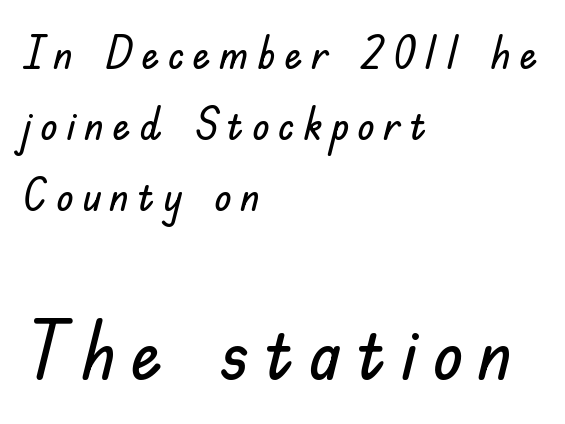
The foot of each line stays bare and open. The passage is arranged the way most books set body copy — flush left. What kind of face is this? One without serifs — a sans. Compare the two chunks: the lower has the greater cap height. Character widths vary here, with narrow letters taking less room than wide ones.
